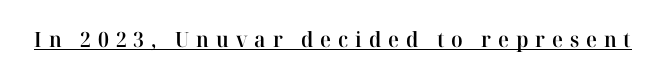
Q: Is the text bold? A: Semi-bold.
Q: Is the text italic (slanted)? A: No, it is upright.
Q: Is the text underlined? A: Yes.
Q: Is the spacing between letters normal or unusually wide? A: Unusually wide.
